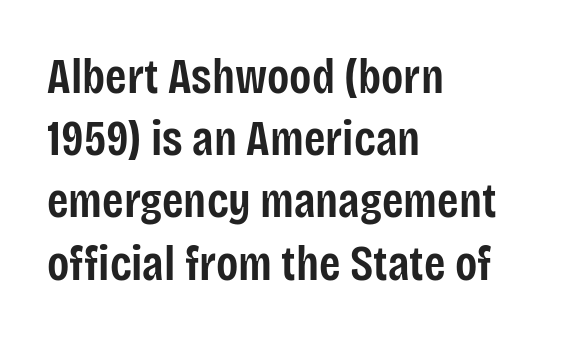
The image shows 49 px semibold, condensed sans-serif type, upright; set left-aligned, normal line spacing (1.27x), normal letter spacing, not underlined; low stroke contrast and a large x-height.
